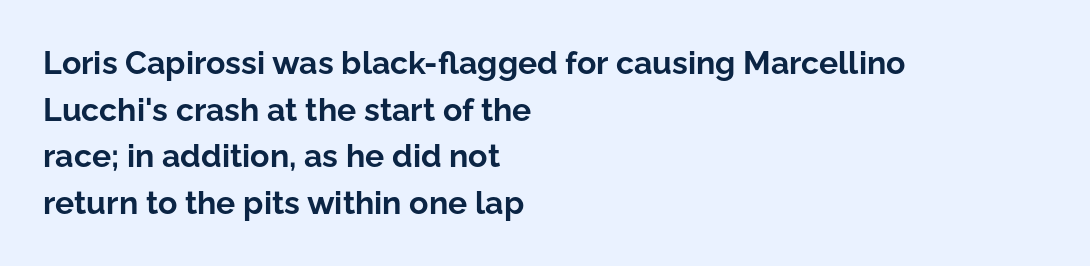
This block has exactly the height ordinary leading produces. Is the block centered? No — it sits flush against the left margin. I'd describe the lettering as bold — thick and assertive. The zone under the glyphs is completely vacant. The letters carry no serifs — their stems end cleanly without finishing strokes. Here the glyphs are tracked normally, forming tight word shapes.
